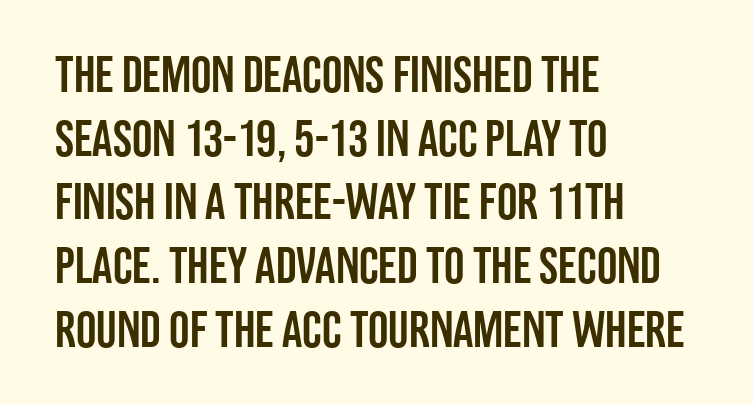
This sample keeps an unexceptional amount of space between lines. The area under the type is left untouched. Words appear dense and cohesive because spacing is normal. No italicization has been applied; the sample stays upright. Proportional: the letters do not fall into vertical columns. The passage is arranged the way most books set body copy — flush left.
